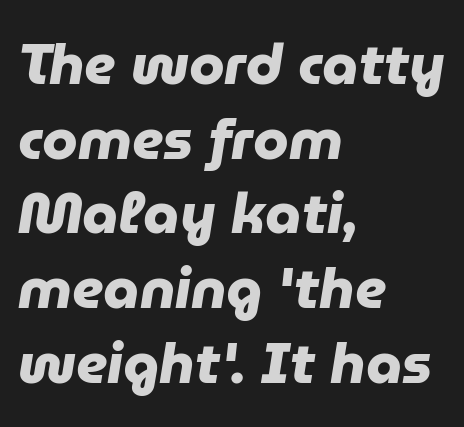
The image shows 57 px heavy sans-serif type; set left-aligned, normal line spacing (1.31x), normal letter spacing, not underlined; low stroke contrast and a medium x-height.
